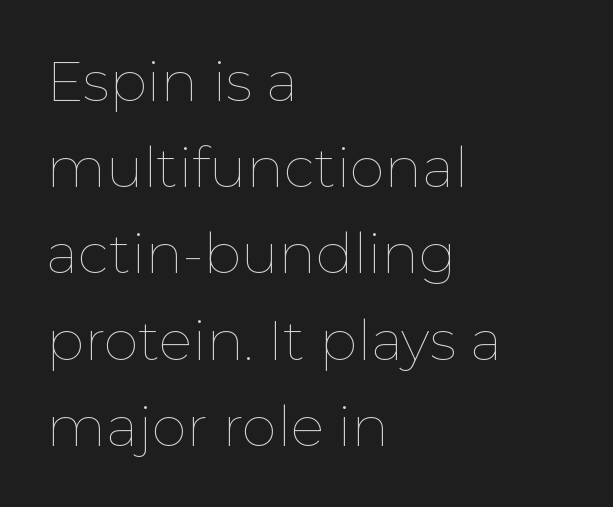
Notice how the stems are strictly vertical — no italics here. Leading: standard. The glyphs are unaccompanied by any horizontal stroke below them. This rendering uses left alignment, leaving the right contour irregular. The tracking reads as untouched default to a designer's eye.
